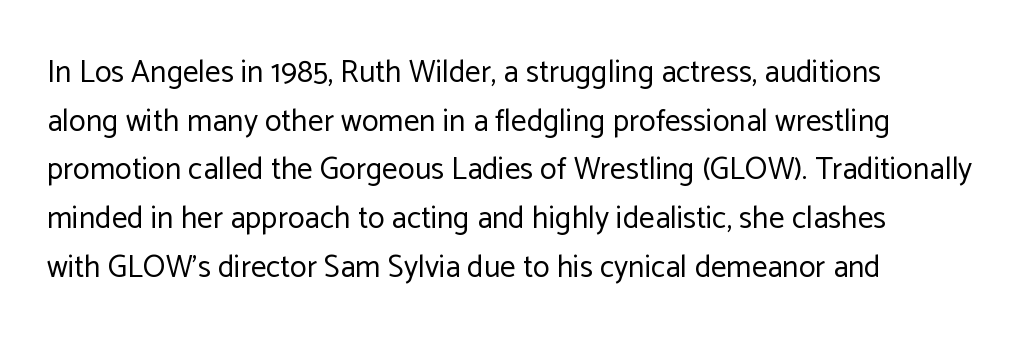
{"serif": "no", "italic": "no", "bold": "no", "weight": "regular", "width": "normal", "stroke_contrast": "low", "x_height": "medium", "monospaced": "no", "underline": "no", "align": "left", "line_spacing": "normal", "line_spacing_ratio": 1.57, "letter_spacing": "normal", "letter_spacing_em": 0.0, "glyph_px": 31}
